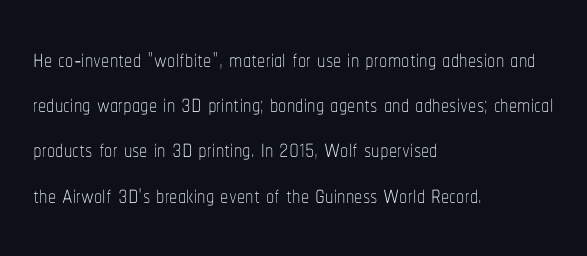
{"italic": "no", "bold": "no", "weight": "thin", "width": "condensed", "stroke_contrast": "low", "x_height": "medium", "monospaced": "no", "underline": "no", "align": "left", "line_spacing": "normal", "line_spacing_ratio": 1.37, "letter_spacing": "normal", "letter_spacing_em": 0.0, "glyph_px": 33}
